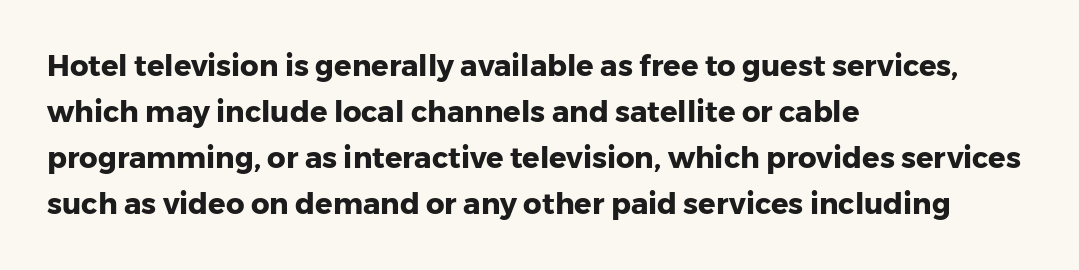
Q: Is the text bold? A: Yes.
Q: Is the text italic (slanted)? A: No, it is upright.
Q: Is the typeface a serif or a sans-serif typeface? A: Sans-serif.
Q: Is the text underlined? A: No.
Q: How is the paragraph aligned? A: Left-aligned.
Q: Is the spacing between letters normal or unusually wide? A: Normal.
Q: Is the spacing between lines tight, normal or loose? A: Normal.
Q: Width (condensed, normal, or wide)? A: Normal.
Q: Stroke contrast? A: Low.
Q: x-height? A: Medium.
Q: Monospaced? A: No.
